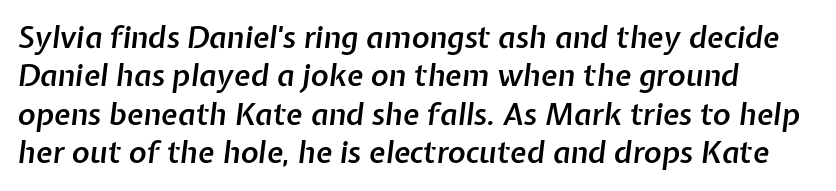
The image shows 30 px semibold type, italic (leaning right); set left-aligned, normal line spacing (1.28x), normal letter spacing, not underlined; low stroke contrast and a medium x-height.
